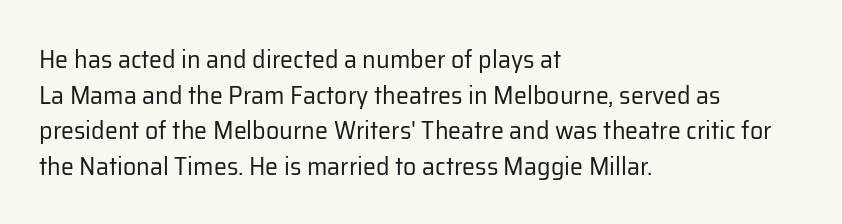
{"italic": "no", "bold": "no", "underline": "no", "align": "left", "line_spacing": "normal", "line_spacing_ratio": 1.37, "letter_spacing": "normal", "letter_spacing_em": 0.0, "glyph_px": 26}
